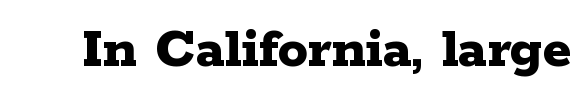
Q: Is the text bold? A: Yes.
Q: Is the text italic (slanted)? A: No, it is upright.
Q: Is the typeface a serif or a sans-serif typeface? A: Serif.
Q: Is the text underlined? A: No.
Q: Is the spacing between letters normal or unusually wide? A: Normal.
Q: Width (condensed, normal, or wide)? A: Wide.
Q: Stroke contrast? A: Low.
Q: x-height? A: Medium.
Q: Monospaced? A: No.
